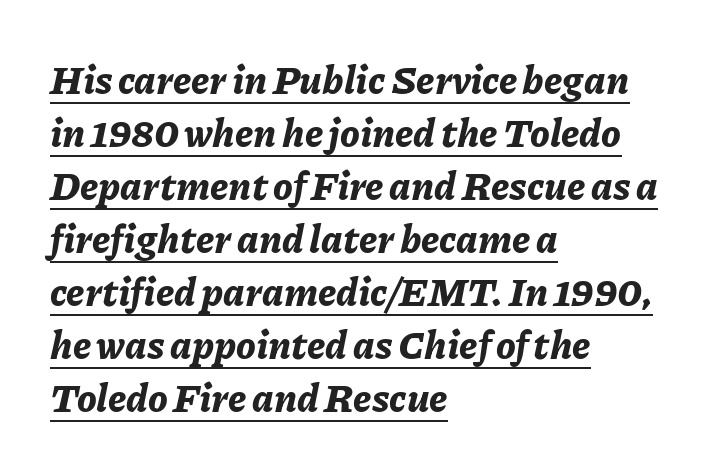
Q: Is the text bold? A: Yes.
Q: Is the text italic (slanted)? A: Yes, it leans right by about 11 degrees.
Q: Is the text underlined? A: Yes.
Q: How is the paragraph aligned? A: Left-aligned.
Q: Is the spacing between letters normal or unusually wide? A: Normal.
Q: Is the spacing between lines tight, normal or loose? A: Normal.
Q: Width (condensed, normal, or wide)? A: Normal.
Q: Stroke contrast? A: Low.
Q: x-height? A: Medium.
Q: Monospaced? A: No.
